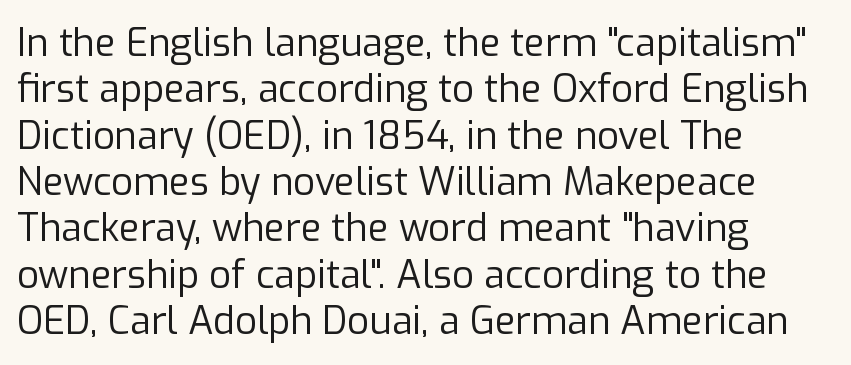
Inter-character spacing is left at the font's built-in metrics. Left-aligned paragraph, ragged on the right. The passage shown is typed in a proportional face where columns would drift. Grotesque or geometric, the face here clearly has no serifs. Characters remain perfectly vertical along every line.
